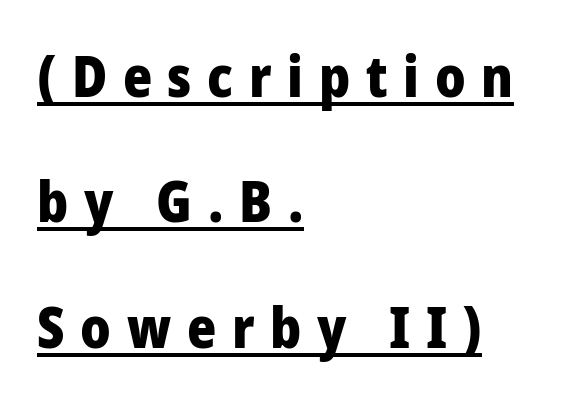
{"serif": "no", "italic": "no", "bold": "yes", "weight": "heavy", "width": "normal", "stroke_contrast": "low", "x_height": "medium", "monospaced": "no", "underline": "yes", "align": "left", "line_spacing": "loose", "line_spacing_ratio": 2.24, "letter_spacing": "wide", "letter_spacing_em": 0.28, "glyph_px": 56}
